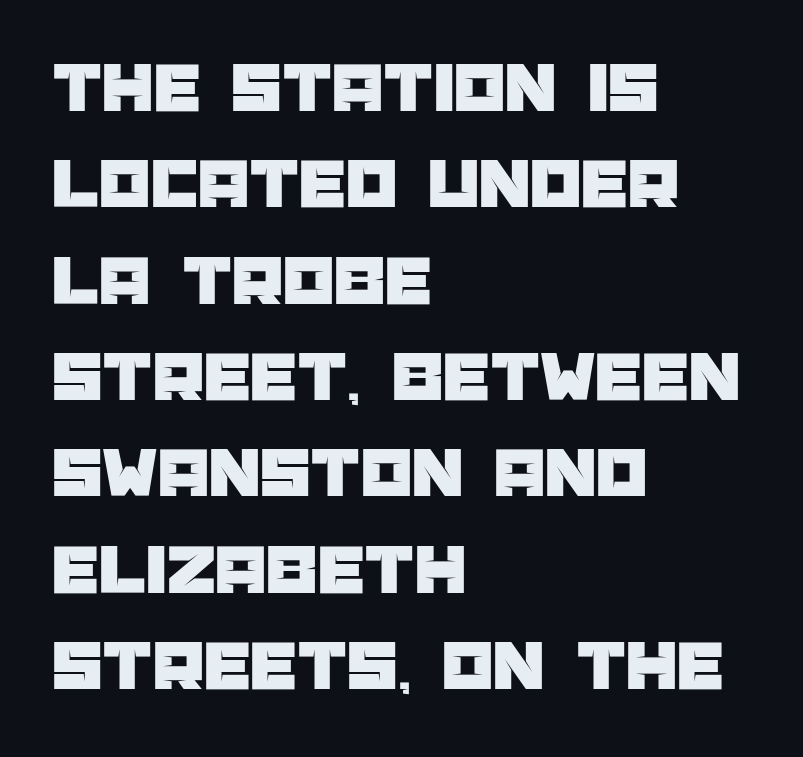
Q: Is the text italic (slanted)? A: No, it is upright.
Q: Is the typeface a serif or a sans-serif typeface? A: Sans-serif.
Q: Is the text underlined? A: No.
Q: How is the paragraph aligned? A: Left-aligned.
Q: Is the spacing between letters normal or unusually wide? A: Normal.
Q: Is the spacing between lines tight, normal or loose? A: Normal.
Q: Width (condensed, normal, or wide)? A: Normal.
Q: Stroke contrast? A: Low.
Q: x-height? A: Large.
Q: Monospaced? A: No.
